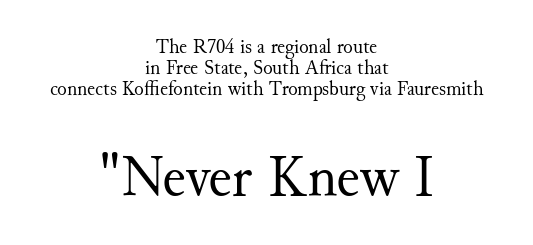
Q: Is the text bold? A: No.
Q: Is the text italic (slanted)? A: No, it is upright.
Q: Is the typeface a serif or a sans-serif typeface? A: Serif.
Q: Is the text underlined? A: No.
Q: How is the paragraph aligned? A: Centered.
Q: Is the spacing between letters normal or unusually wide? A: Normal.
Q: Is the spacing between lines tight, normal or loose? A: Tight.
Q: Which block of text is set in a larger size, the first (top) or the second (bottom)? A: The second (bottom) one.
Q: Width (condensed, normal, or wide)? A: Normal.
Q: Stroke contrast? A: Medium.
Q: x-height? A: Small.
Q: Monospaced? A: No.
